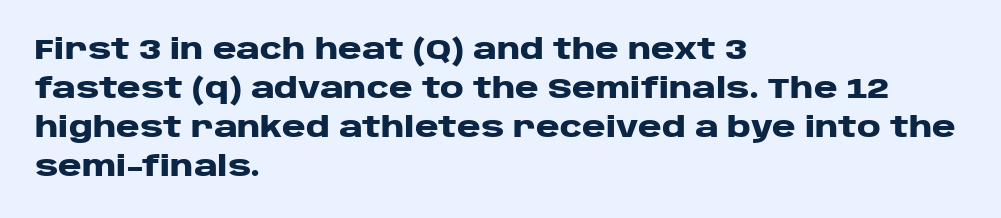
Do the characters align in a grid? No, the font is proportional. Notice how the passage keeps a crisp vertical edge on the left only. The words here are not underlined. Letter spacing: default.
